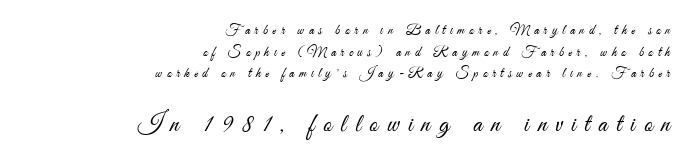
{"bold": "no", "underline": "no", "align": "right", "line_spacing": "normal", "line_spacing_ratio": 1.55, "letter_spacing": "wide", "letter_spacing_em": 0.34, "larger_block": "second", "size_ratio": 1.86, "glyph_px": 26}
